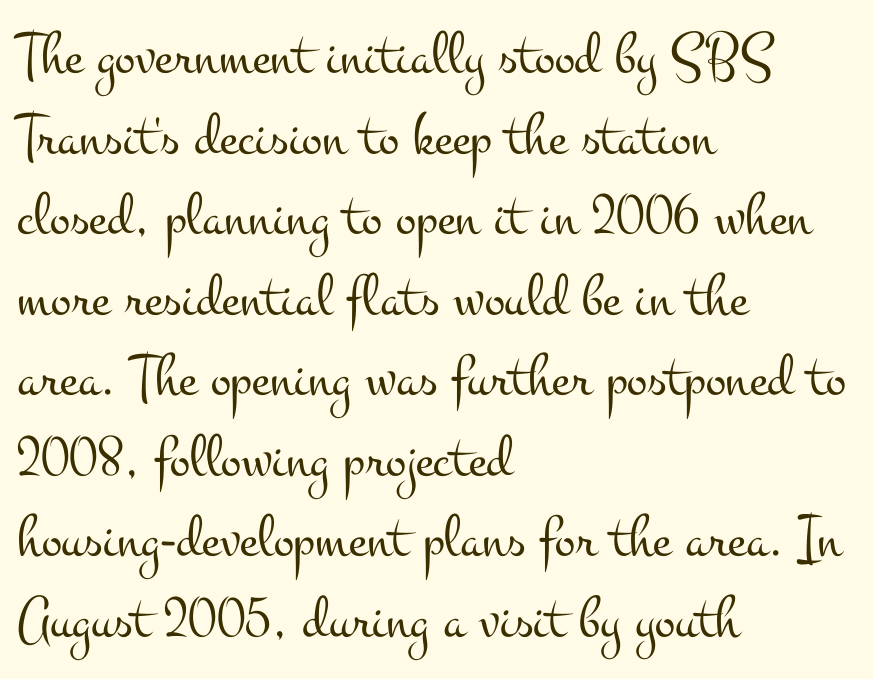
The image shows 61 px light, wide type; set left-aligned, normal line spacing (1.32x), normal letter spacing, not underlined; medium stroke contrast and a small x-height.
